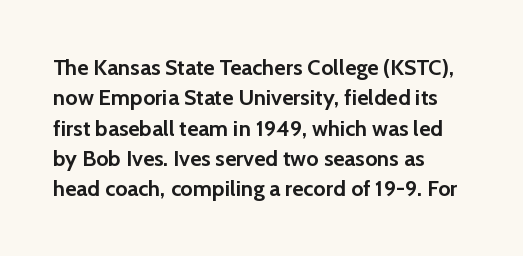
The image shows 22 px bold type, upright; set left-aligned, normal line spacing (1.38x), normal letter spacing, not underlined.
